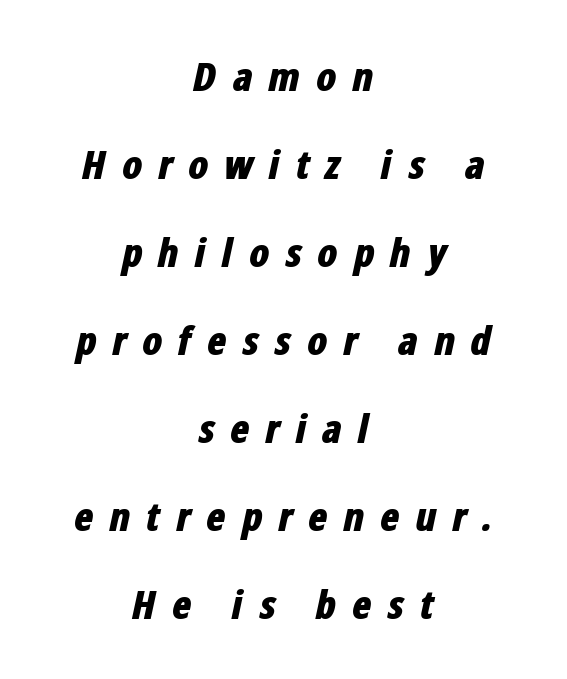
The glyphs have the mass of a bold cut. The specimen reads as italic at a glance. Check under the words: just untouched page. This sample trades compactness for vertical openness between lines. The whitespace from short lines is split evenly between both sides.
